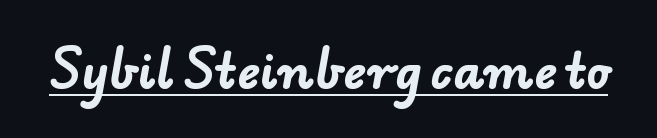
{"serif": "no", "bold": "yes", "weight": "bold", "width": "normal", "stroke_contrast": "low", "x_height": "small", "monospaced": "no", "underline": "yes", "letter_spacing": "normal", "letter_spacing_em": 0.0, "glyph_px": 48}
